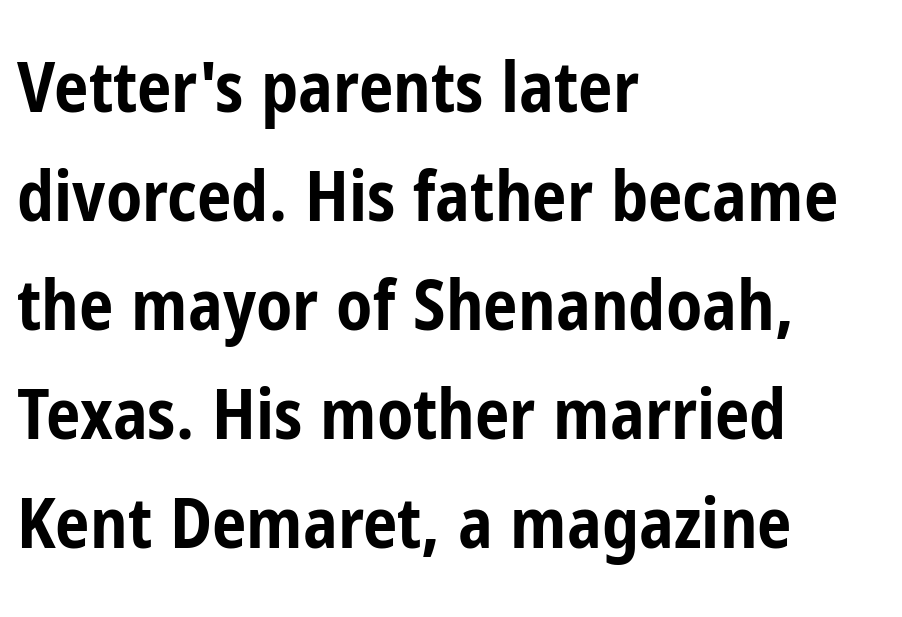
The rendering anchors every line to the left-hand side. The space directly below the letters is spotless. Is this a fixed-width face? No — the glyphs have proportional, varying widths. Each letter's strokes conclude bluntly, with no projecting serifs. The rendering uses a moderate line-height, typical for paragraphs.
